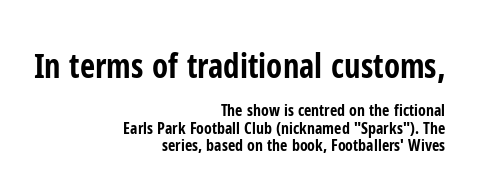
The image shows 33 px bold, condensed sans-serif type, upright; set right-aligned, tight line spacing (1.09x), normal letter spacing, not underlined; the first (top) block is 2.06x larger; low stroke contrast and a medium x-height.
